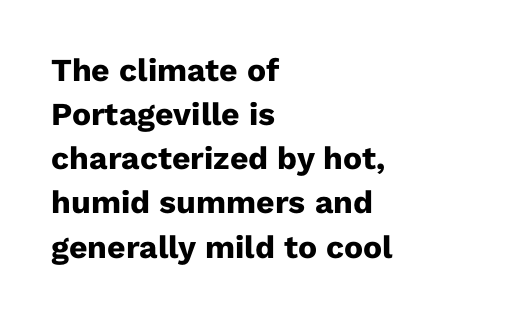
The image shows 32 px heavy sans-serif type, upright; set left-aligned, normal line spacing (1.38x), normal letter spacing, not underlined; low stroke contrast and a medium x-height.
